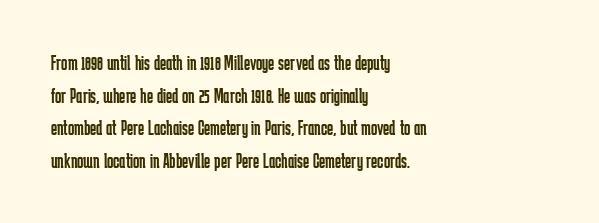
The image shows 21 px text type, upright; set left-aligned, normal line spacing (1.55x), normal letter spacing, not underlined.
